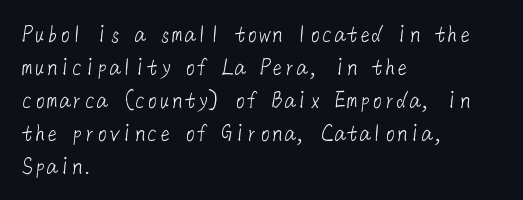
Q: Is the text bold? A: No.
Q: Is the text underlined? A: No.
Q: How is the paragraph aligned? A: Left-aligned.
Q: Is the spacing between letters normal or unusually wide? A: Normal.
Q: Is the spacing between lines tight, normal or loose? A: Normal.
